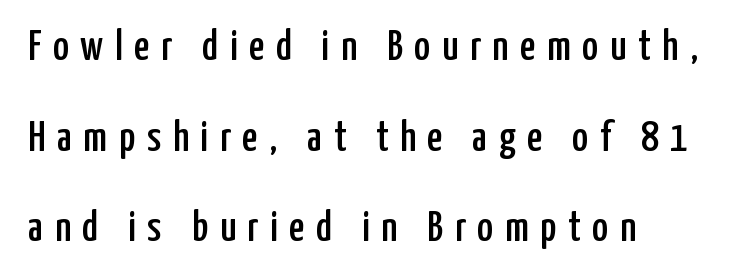
Q: Is the text italic (slanted)? A: No, it is upright.
Q: Is the typeface a serif or a sans-serif typeface? A: Sans-serif.
Q: Is the text underlined? A: No.
Q: How is the paragraph aligned? A: Left-aligned.
Q: Is the spacing between letters normal or unusually wide? A: Unusually wide.
Q: Is the spacing between lines tight, normal or loose? A: Loose.
Q: Width (condensed, normal, or wide)? A: Condensed.
Q: Stroke contrast? A: Low.
Q: x-height? A: Medium.
Q: Monospaced? A: No.
